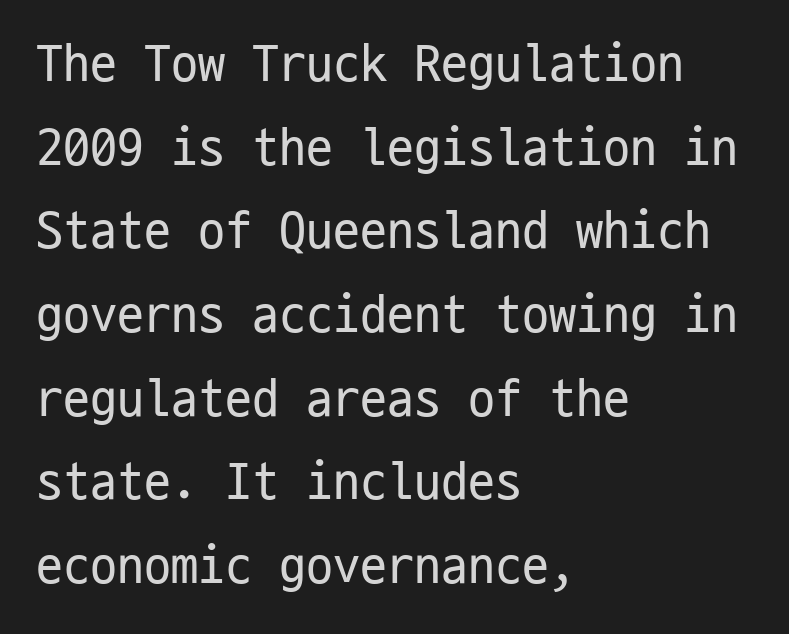
A typesetter would label this face a sans. Each row of text sits above clean, open space. Tall strokes in this sample are plumb rather than angled. The passage is arranged the way most books set body copy — flush left. Glyph-to-glyph distance matches everyday printed text. Each stroke keeps to a modest, everyday thickness or less.
